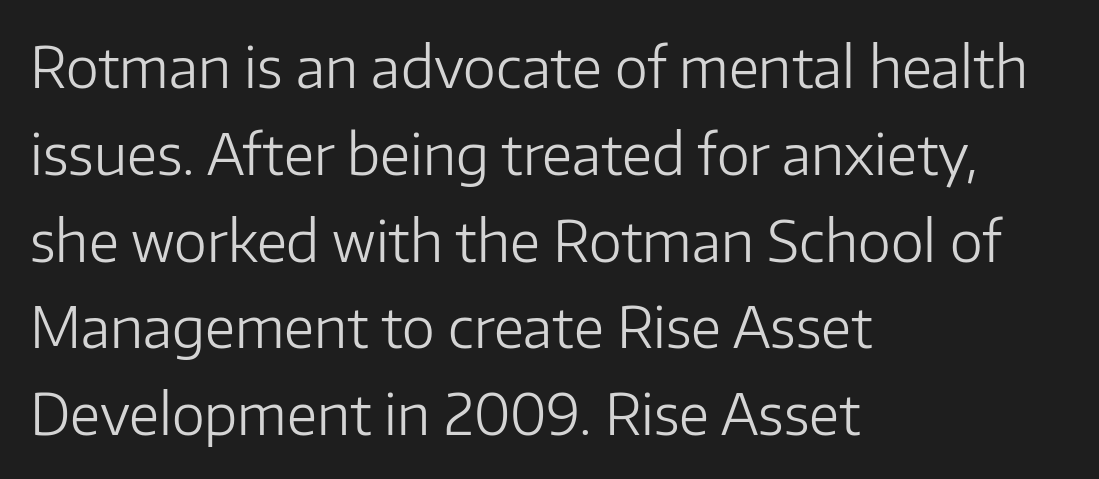
Q: Is the text bold? A: No.
Q: Is the text italic (slanted)? A: No, it is upright.
Q: Is the typeface a serif or a sans-serif typeface? A: Sans-serif.
Q: Is the text underlined? A: No.
Q: How is the paragraph aligned? A: Left-aligned.
Q: Is the spacing between letters normal or unusually wide? A: Normal.
Q: Is the spacing between lines tight, normal or loose? A: Normal.
Q: Width (condensed, normal, or wide)? A: Normal.
Q: Stroke contrast? A: Low.
Q: x-height? A: Medium.
Q: Monospaced? A: No.
